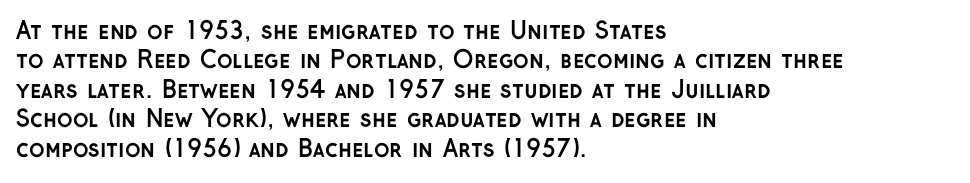
{"italic": "no", "bold": "yes", "underline": "no", "align": "left", "line_spacing": "normal", "line_spacing_ratio": 1.28, "letter_spacing": "normal", "letter_spacing_em": 0.0, "glyph_px": 23}
